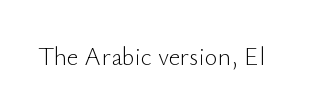
The rendering keeps characters at their native spacing. The font sits on the lighter half of the weight spectrum, regular included. Quick note: underline off. Is there any slant? The stems are plumb.
